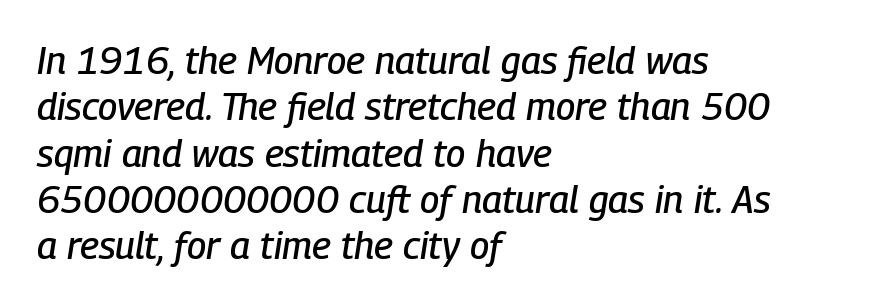
{"italic": "yes", "lean": "right", "slant_degrees": 9, "width": "condensed", "stroke_contrast": "low", "x_height": "medium", "monospaced": "no", "underline": "no", "align": "left", "line_spacing_ratio": 1.22, "letter_spacing": "normal", "letter_spacing_em": 0.0, "glyph_px": 38}
